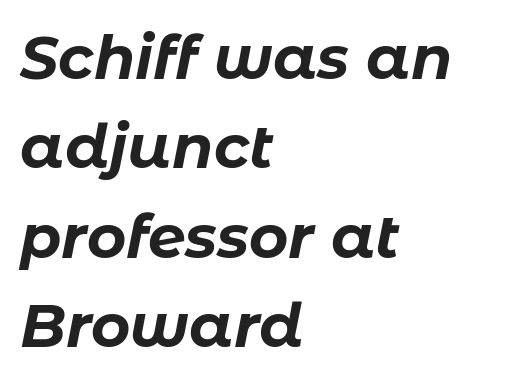
{"italic": "yes", "lean": "right", "slant_degrees": 11, "bold": "yes", "weight": "bold", "width": "normal", "stroke_contrast": "low", "x_height": "medium", "monospaced": "no", "underline": "no", "align": "left", "line_spacing": "normal", "line_spacing_ratio": 1.49, "letter_spacing": "normal", "letter_spacing_em": 0.0, "glyph_px": 60}
